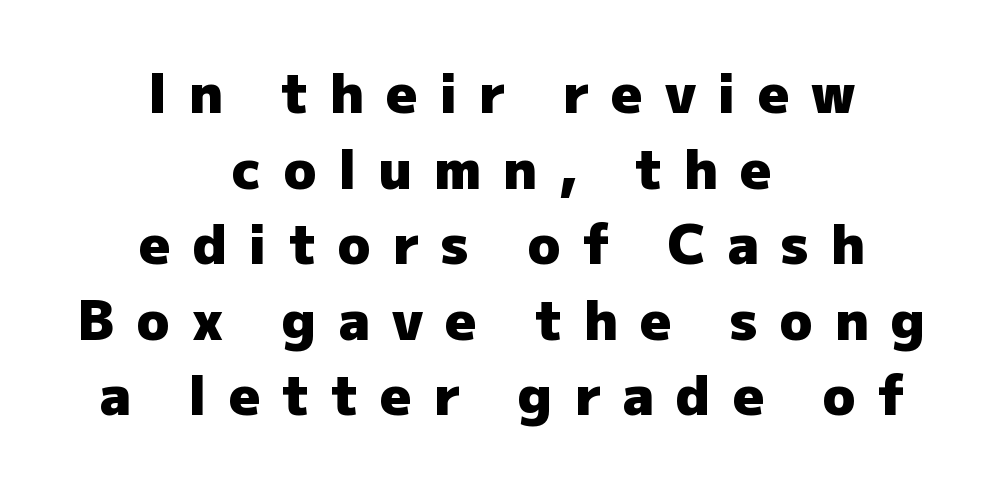
{"serif": "no", "italic": "no", "bold": "yes", "weight": "heavy", "width": "normal", "stroke_contrast": "low", "x_height": "medium", "monospaced": "no", "underline": "no", "align": "center", "line_spacing": "normal", "line_spacing_ratio": 1.4, "letter_spacing": "wide", "letter_spacing_em": 0.41, "glyph_px": 54}
